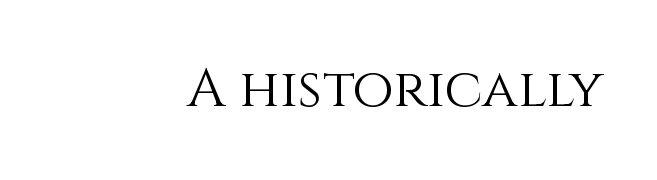
The image shows 54 px light type, upright; set normal letter spacing, not underlined; medium stroke contrast and a large x-height.
